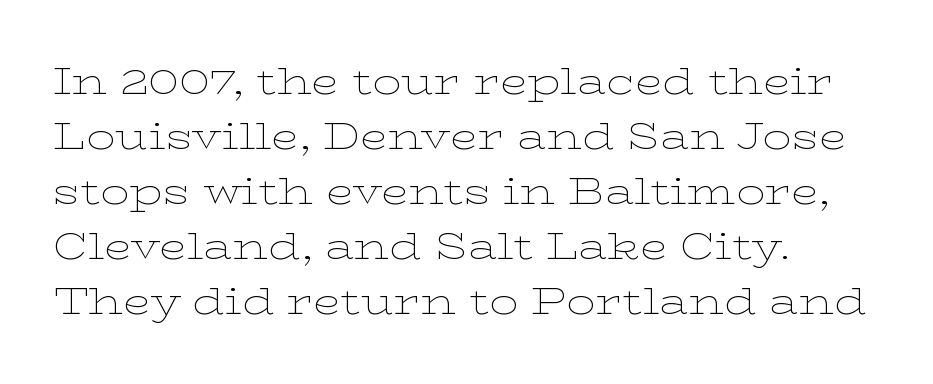
Q: Is the text bold? A: No.
Q: Is the text italic (slanted)? A: No, it is upright.
Q: Is the typeface a serif or a sans-serif typeface? A: Serif.
Q: Is the text underlined? A: No.
Q: How is the paragraph aligned? A: Left-aligned.
Q: Is the spacing between letters normal or unusually wide? A: Normal.
Q: Is the spacing between lines tight, normal or loose? A: Normal.
Q: Width (condensed, normal, or wide)? A: Wide.
Q: Stroke contrast? A: Low.
Q: x-height? A: Medium.
Q: Monospaced? A: No.
